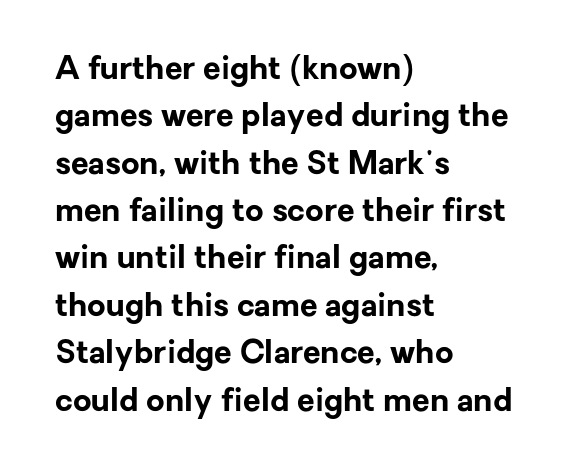
{"serif": "no", "italic": "no", "bold": "yes", "weight": "bold", "width": "normal", "stroke_contrast": "low", "x_height": "medium", "monospaced": "no", "underline": "no", "align": "left", "line_spacing": "normal", "line_spacing_ratio": 1.48, "letter_spacing": "normal", "letter_spacing_em": 0.0, "glyph_px": 32}
